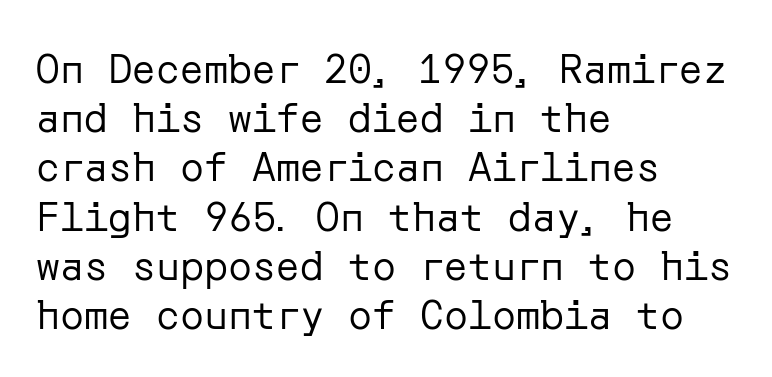
The image shows 40 px regular-weight sans-serif type, upright; set left-aligned, line spacing 1.23x, normal letter spacing, not underlined; low stroke contrast and a medium x-height.
